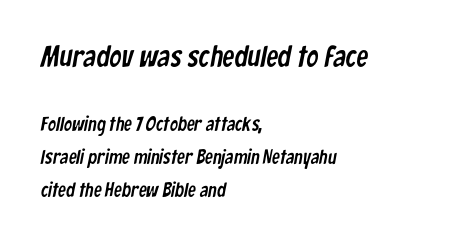
Q: Is the typeface a serif or a sans-serif typeface? A: Sans-serif.
Q: Is the text underlined? A: No.
Q: How is the paragraph aligned? A: Left-aligned.
Q: Is the spacing between letters normal or unusually wide? A: Normal.
Q: Is the spacing between lines tight, normal or loose? A: Normal.
Q: Which block of text is set in a larger size, the first (top) or the second (bottom)? A: The first (top) one.
Q: Width (condensed, normal, or wide)? A: Condensed.
Q: Stroke contrast? A: Low.
Q: x-height? A: Medium.
Q: Monospaced? A: No.
